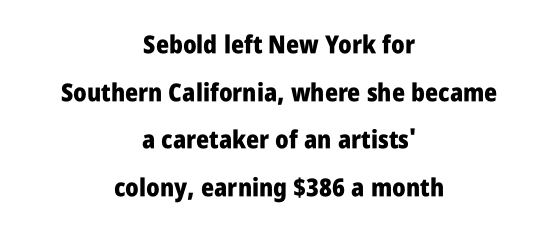
{"italic": "no", "bold": "yes", "underline": "no", "align": "center", "line_spacing": "loose", "line_spacing_ratio": 1.91, "letter_spacing": "normal", "letter_spacing_em": 0.0, "glyph_px": 25}
